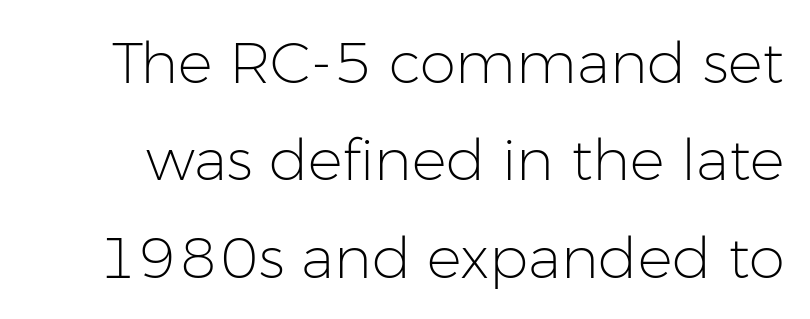
One glance says typical: line gaps are just what's usual. The typeface has the unassuming heft of standard copy or less. The glyphs are unaccompanied by any horizontal stroke below them. The axis of the letterforms is exactly vertical. The letters sit at their default tracking, neither squeezed nor spread.
